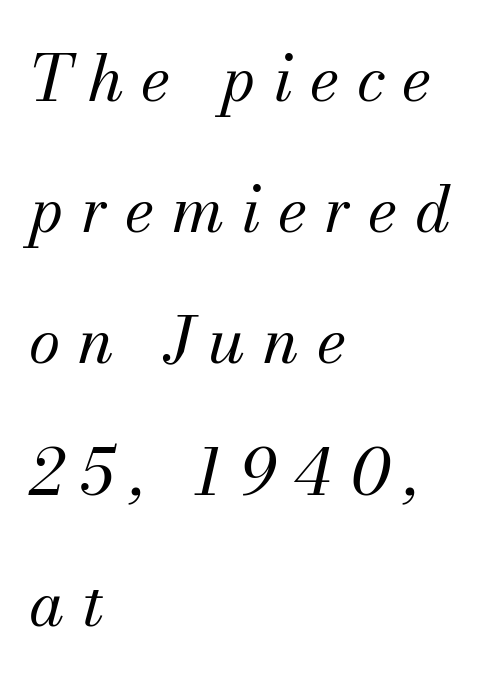
The letters advance in unequal steps, a hallmark of proportional type. This sample uses expanded letter spacing, leaving extra air between glyphs. This rendering employs a face with finishing strokes, i.e., a serif. Honestly, there is no underline to notice here at all.
